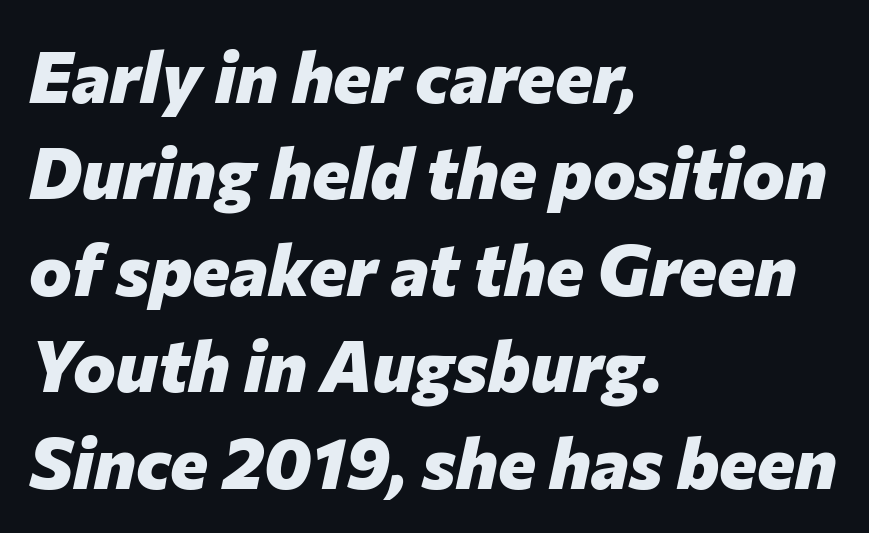
Q: Is the text bold? A: Yes.
Q: Is the text italic (slanted)? A: Yes, it leans right by about 12 degrees.
Q: Is the text underlined? A: No.
Q: How is the paragraph aligned? A: Left-aligned.
Q: Is the spacing between letters normal or unusually wide? A: Normal.
Q: Is the spacing between lines tight, normal or loose? A: Normal.
Q: Width (condensed, normal, or wide)? A: Normal.
Q: Stroke contrast? A: Low.
Q: x-height? A: Medium.
Q: Monospaced? A: No.
